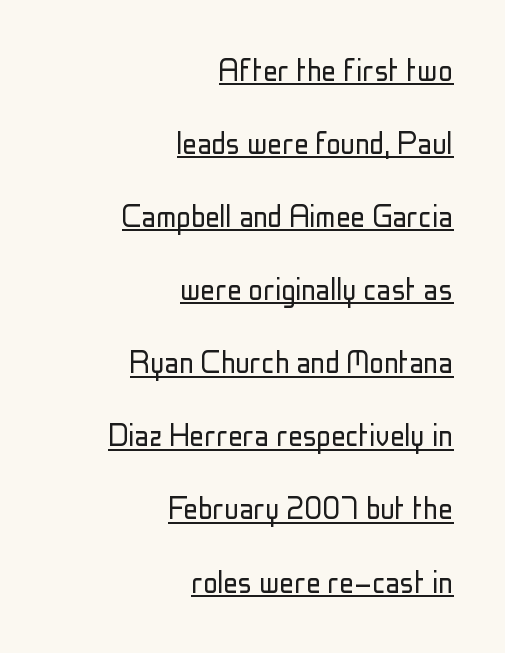
Serif or sans? Sans — the stroke terminals are bare. A typesetter would call this proportional, since set widths differ per character. Look at the tracking — it's just the regular setting, nothing added. Every row of glyphs terminates at an identical x-position on the right. If you drew a line through each stem, it would be perfectly vertical. Honestly, the underline is the first thing you notice here.
